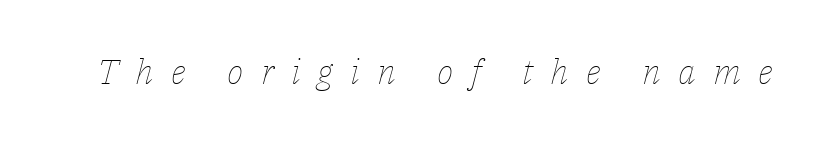
The image shows 35 px thin type, italic (leaning right); set unusually wide letter spacing (+0.49 em), not underlined; low stroke contrast and a medium x-height.
